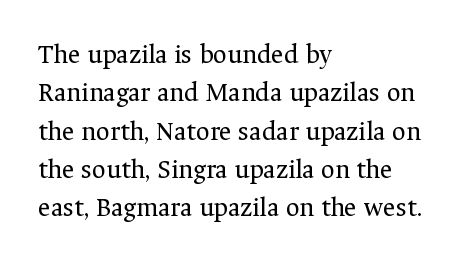
{"italic": "no", "bold": "no", "underline": "no", "align": "left", "line_spacing": "normal", "line_spacing_ratio": 1.42, "letter_spacing": "normal", "letter_spacing_em": 0.0, "glyph_px": 27}
